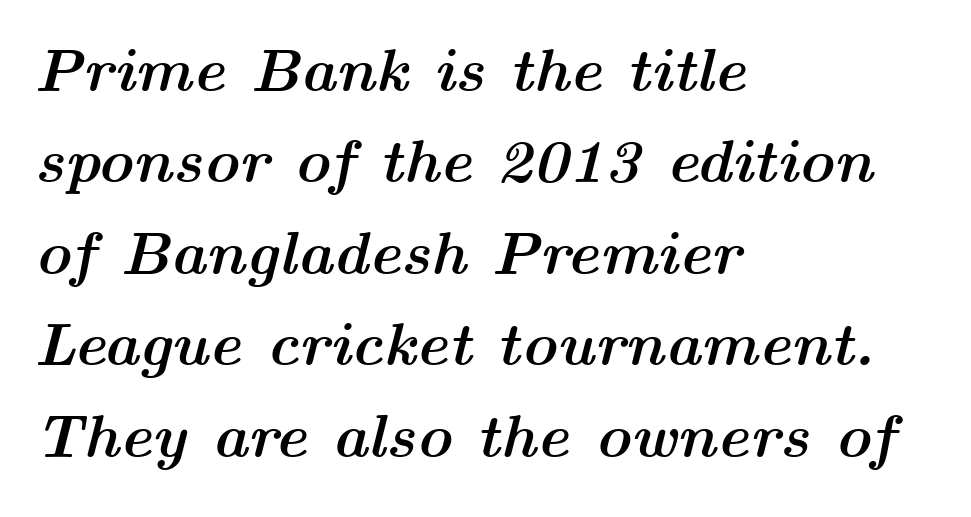
The image shows 61 px semibold, wide type, italic (leaning right); set left-aligned, normal line spacing (1.5x), normal letter spacing, not underlined; medium stroke contrast and a medium x-height.
